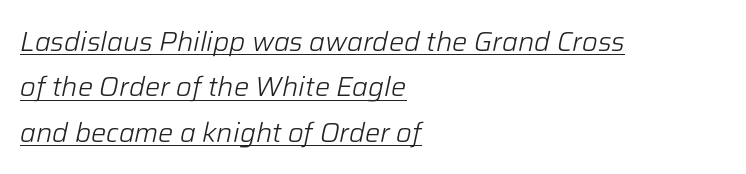
Q: Is the text bold? A: No.
Q: Is the text italic (slanted)? A: Yes, it leans right by about 12 degrees.
Q: Is the text underlined? A: Yes.
Q: How is the paragraph aligned? A: Left-aligned.
Q: Is the spacing between letters normal or unusually wide? A: Normal.
Q: Is the spacing between lines tight, normal or loose? A: Normal.
